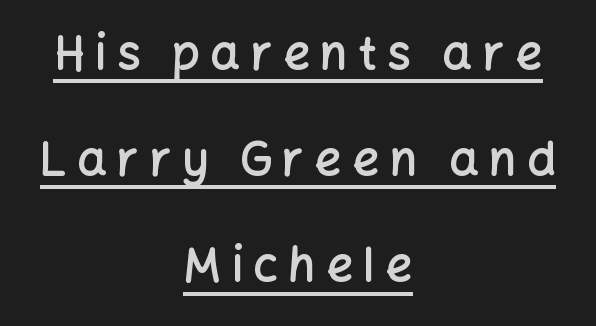
Each word looks stretched out because of the extra space between its letters. This is roman type, the default non-slanted kind. The designer went with a sans here, leaving each stem footless. Character widths vary here, with narrow letters taking less room than wide ones.
